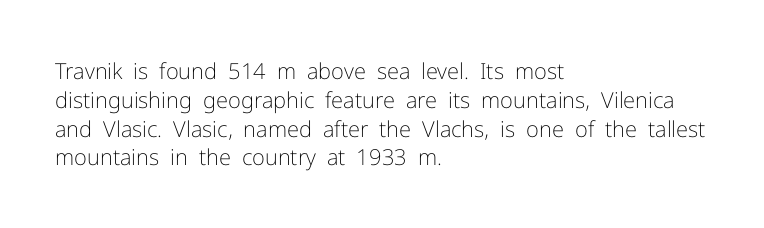
The image shows 22 px text type, upright; set left-aligned, normal line spacing (1.31x), normal letter spacing, not underlined.
